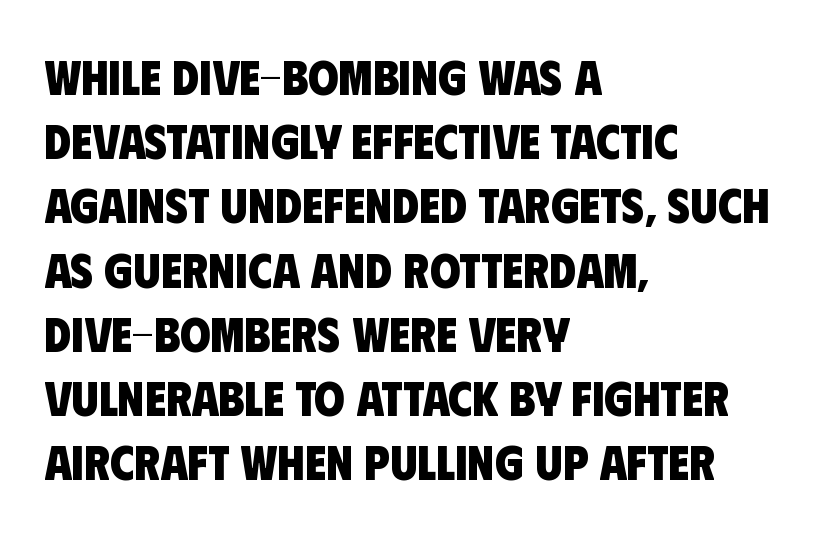
The image shows 49 px heavy, condensed sans-serif type; set left-aligned, normal line spacing (1.31x), normal letter spacing, not underlined; low stroke contrast and a large x-height.
